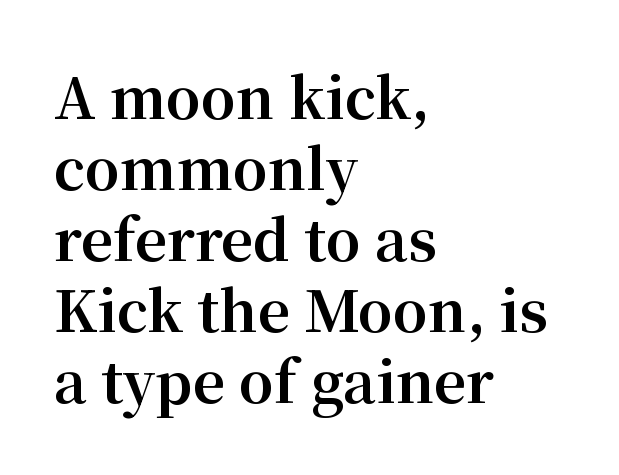
Q: Is the text bold? A: Yes.
Q: Is the text italic (slanted)? A: No, it is upright.
Q: Is the typeface a serif or a sans-serif typeface? A: Serif.
Q: Is the text underlined? A: No.
Q: How is the paragraph aligned? A: Left-aligned.
Q: Is the spacing between letters normal or unusually wide? A: Normal.
Q: Is the spacing between lines tight, normal or loose? A: Normal.
Q: Width (condensed, normal, or wide)? A: Normal.
Q: Stroke contrast? A: Medium.
Q: x-height? A: Medium.
Q: Monospaced? A: No.
